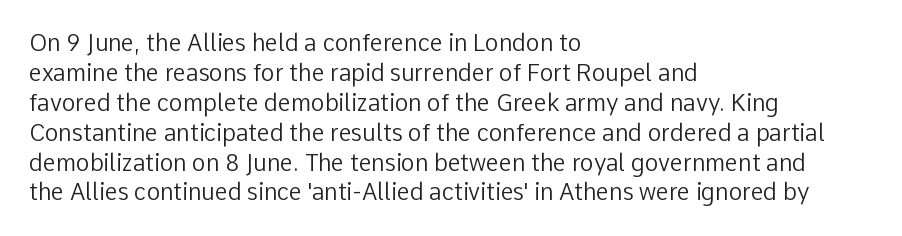
{"italic": "no", "bold": "no", "underline": "no", "align": "left", "line_spacing": "normal", "line_spacing_ratio": 1.3, "letter_spacing": "normal", "letter_spacing_em": 0.0, "glyph_px": 23}
